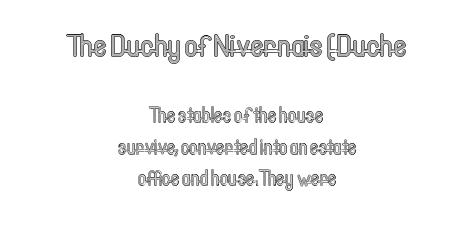
Neither beginnings nor endings align; midpoints do. Normally led — the rows are evenly, conventionally spaced. Upright lettering throughout. You could not count columns in this text — the font is proportionally spaced. Underlining? Definitely not there.
